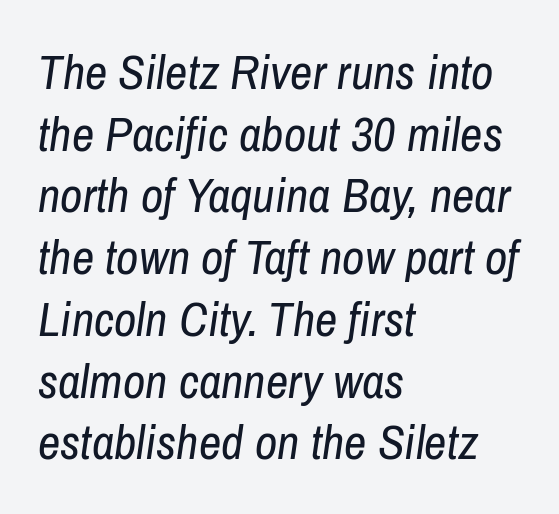
Q: Is the text bold? A: No.
Q: Is the text italic (slanted)? A: Yes, it leans right by about 8 degrees.
Q: Is the text underlined? A: No.
Q: How is the paragraph aligned? A: Left-aligned.
Q: Is the spacing between letters normal or unusually wide? A: Normal.
Q: Is the spacing between lines tight, normal or loose? A: Normal.
Q: Width (condensed, normal, or wide)? A: Condensed.
Q: Stroke contrast? A: Low.
Q: x-height? A: Medium.
Q: Monospaced? A: No.
